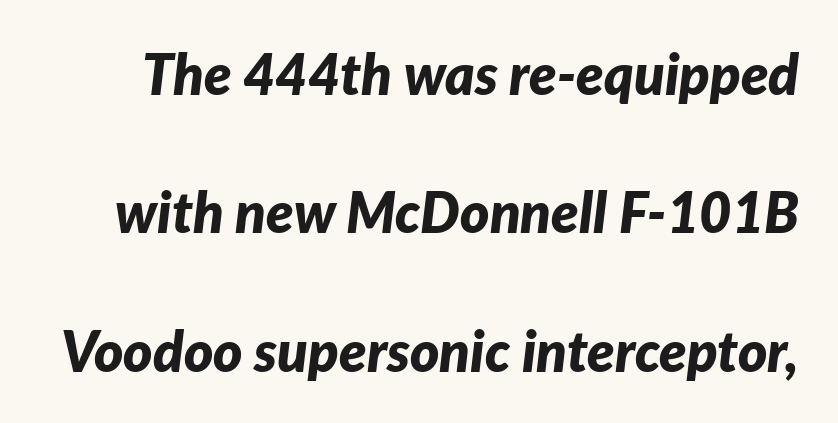
Think of a printed novel: that variable character pitch is what you see here. How would I describe the line gaps? Wide and relaxed. The letterforms sit shoulder to shoulder at normal distance. Check the space under the baseline: it is left empty. The lettering tilts uniformly, giving the passage an italic look.
